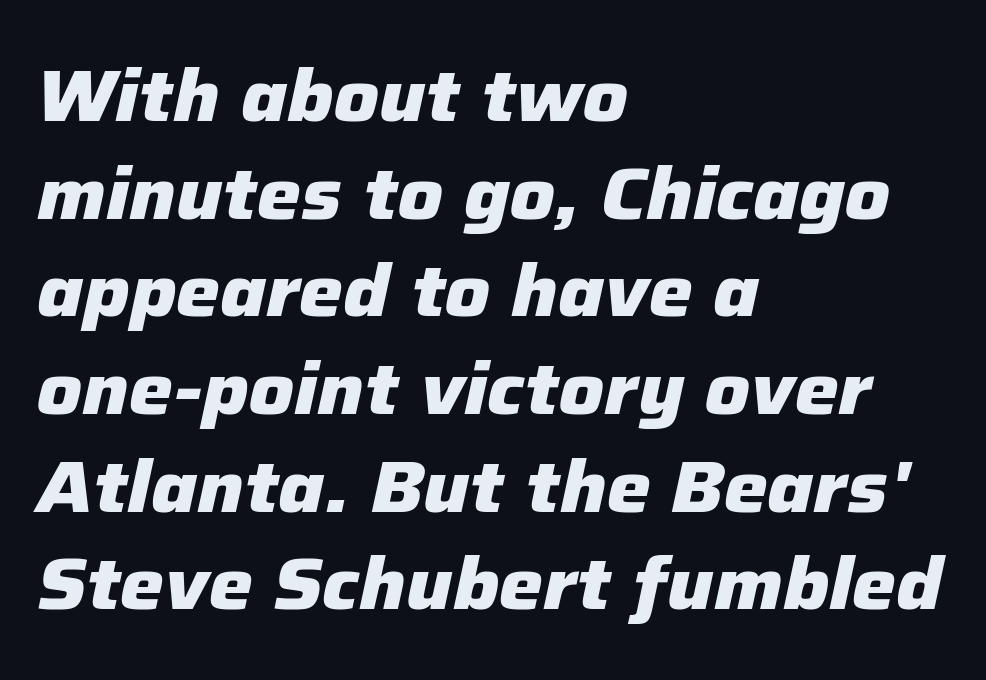
The image shows 74 px heavy type, italic (leaning right); set left-aligned, normal line spacing (1.32x), normal letter spacing, not underlined; low stroke contrast and a medium x-height.
